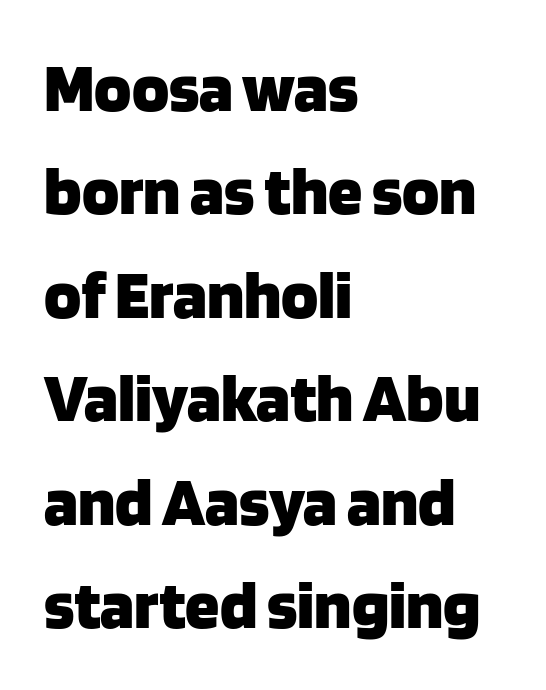
Stroke thickness is high; the sample reads as a true bold. These lines are set flush left with a ragged right edge. Proportional: the letters do not fall into vertical columns. Vertical spacing — default. Classification — sans serif. Is there any slant? The stems are plumb.
